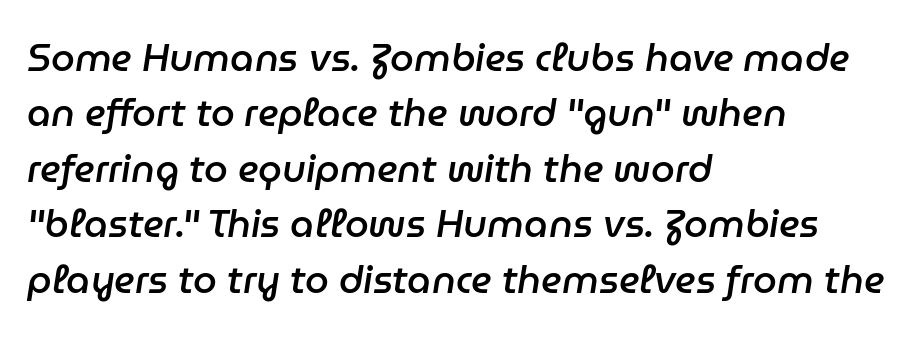
Spacing verdict: proportional, widths tailored to each character. Each row of text sits above clean, open space. Typeset ragged right — the left edge is the straight one. These lines keep a tight, regular rhythm from letter to letter. Notice the strokes are somewhat thickened but not fully heavy: this is a semibold. Leading matches the norm, producing a regular column.
